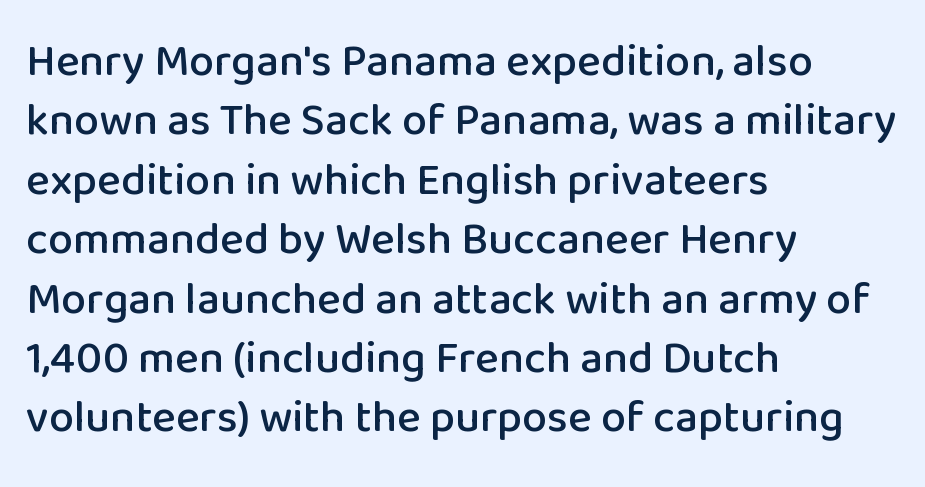
The image shows 45 px sans-serif type, upright; set left-aligned, normal line spacing (1.32x), normal letter spacing, not underlined; low stroke contrast and a medium x-height.
